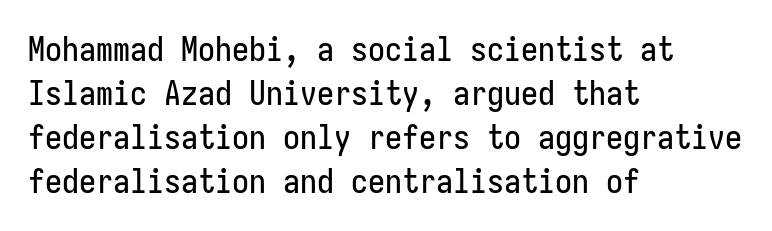
The image shows 34 px condensed sans-serif type, upright; set left-aligned, normal line spacing (1.29x), normal letter spacing, not underlined; low stroke contrast and a medium x-height.
